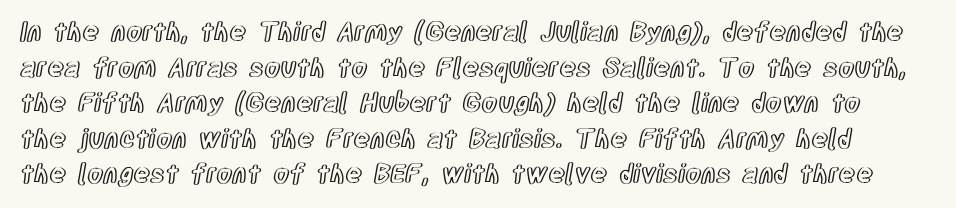
The image shows 26 px text type; set normal line spacing (1.37x), normal letter spacing, not underlined.
